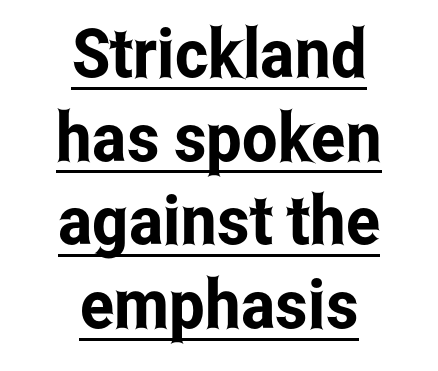
A sans-serif font was chosen for this passage. A roman cut, with each character standing at attention. Students, note that the glyphs here touch the page at normal intervals. Where is the straight margin? There isn't one; the lines are centered. This sample has the flowing, uneven cadence of proportional lettering. Looks like someone drew a line under every word here.
